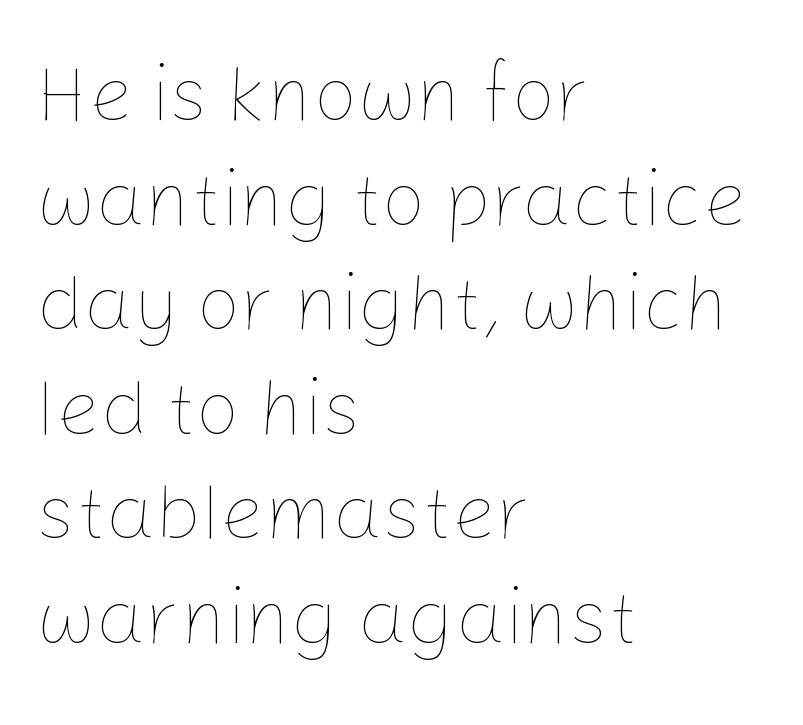
Q: Is the text bold? A: No.
Q: Is the text italic (slanted)? A: No, it is upright.
Q: Is the text underlined? A: No.
Q: How is the paragraph aligned? A: Left-aligned.
Q: Is the spacing between letters normal or unusually wide? A: Normal.
Q: Is the spacing between lines tight, normal or loose? A: Normal.
Q: Width (condensed, normal, or wide)? A: Normal.
Q: Stroke contrast? A: Low.
Q: x-height? A: Medium.
Q: Monospaced? A: No.
